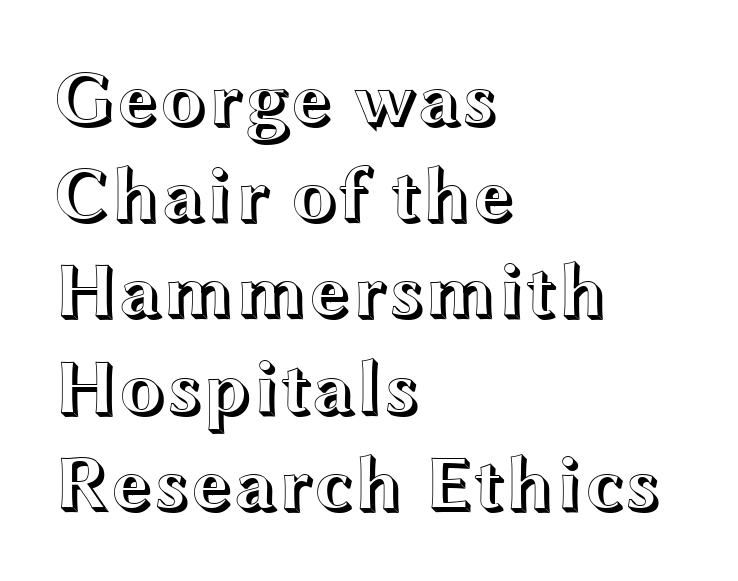
Q: Is the text italic (slanted)? A: No, it is upright.
Q: Is the text underlined? A: No.
Q: How is the paragraph aligned? A: Left-aligned.
Q: Is the spacing between letters normal or unusually wide? A: Normal.
Q: Is the spacing between lines tight, normal or loose? A: Normal.
Q: Width (condensed, normal, or wide)? A: Wide.
Q: x-height? A: Medium.
Q: Monospaced? A: No.
